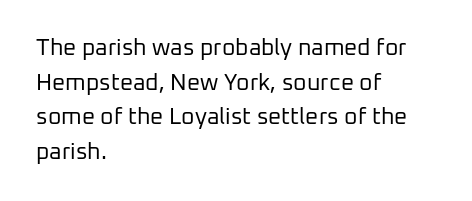
Vertical strokes here are truly vertical. Is the block centered? No — it sits flush against the left margin. Standard letterfit; no display-style spreading of the glyphs. This is not heavy type; no bold has been used.
